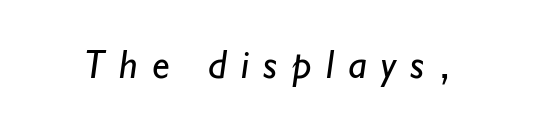
Font category for this specimen: sans-serif. The rendering inserts visible extra space after every character. The baseline area is clear. The passage shown is typed in a proportional face where columns would drift.
